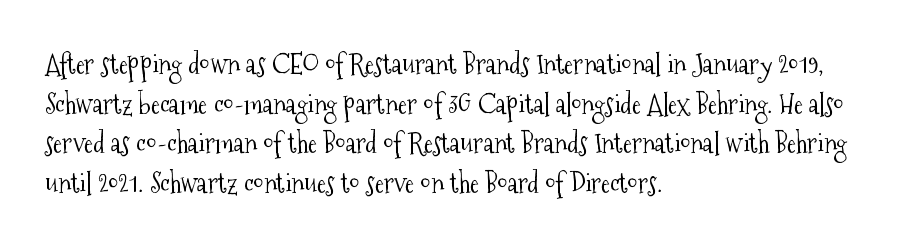
Notice how descenders clear the ascenders below comfortably — that's standard leading. Inter-character spacing is left at the font's built-in metrics. Bare-footed words on every line. The strokes are not fattened; the text isn't bold. A student would call this left alignment; a typographer would say flush left, rag right.
